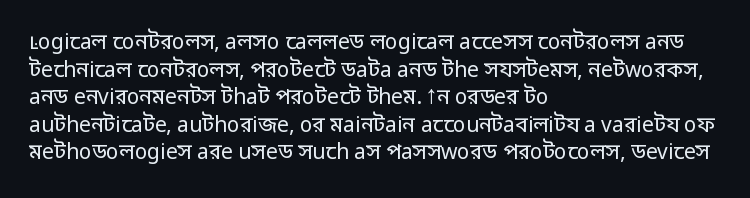
Teacher's note: observe the even left margin — that is flush-left alignment. The line texture is even and compact thanks to regular tracking. The lettering stays uniformly vertical, giving the passage a roman look. The baseline area is clear.
